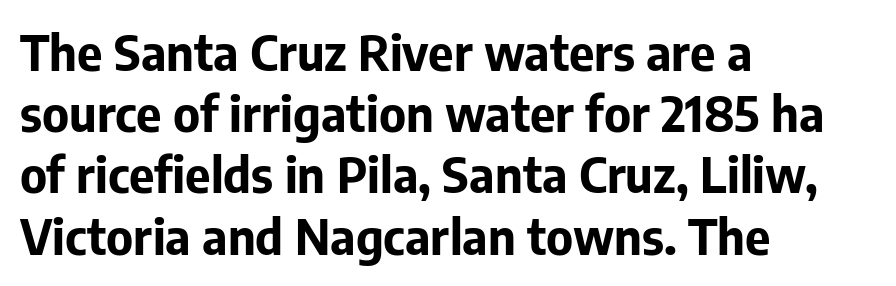
Q: Is the text bold? A: Yes.
Q: Is the text italic (slanted)? A: No, it is upright.
Q: Is the typeface a serif or a sans-serif typeface? A: Sans-serif.
Q: Is the text underlined? A: No.
Q: How is the paragraph aligned? A: Left-aligned.
Q: Is the spacing between letters normal or unusually wide? A: Normal.
Q: Is the spacing between lines tight, normal or loose? A: Normal.
Q: Width (condensed, normal, or wide)? A: Normal.
Q: Stroke contrast? A: Low.
Q: x-height? A: Medium.
Q: Monospaced? A: No.
